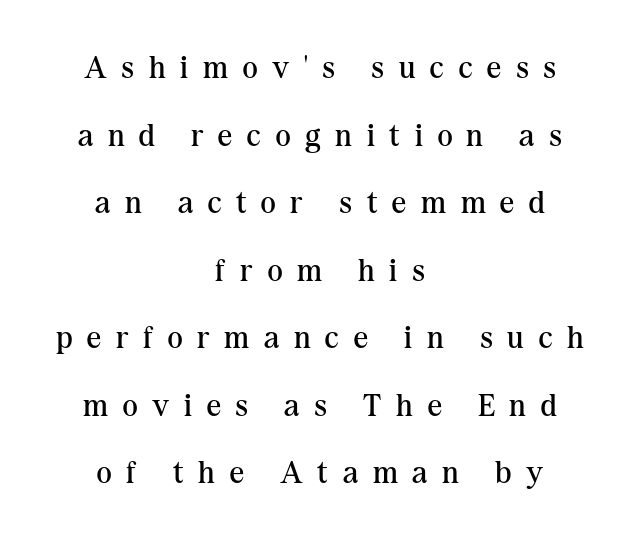
{"serif": "yes", "italic": "no", "bold": "no", "weight": "regular", "width": "normal", "stroke_contrast": "medium", "x_height": "medium", "monospaced": "no", "underline": "no", "align": "center", "line_spacing": "loose", "line_spacing_ratio": 2.11, "letter_spacing": "wide", "letter_spacing_em": 0.46, "glyph_px": 32}
